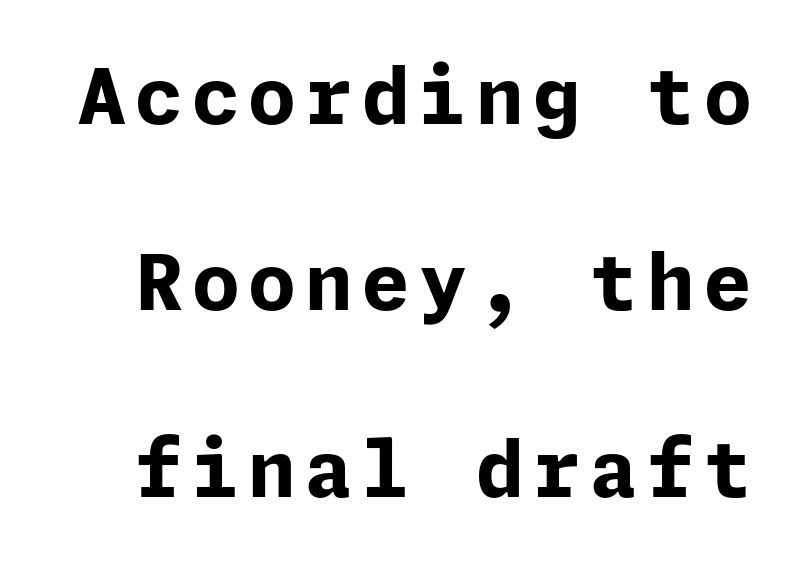
{"serif": "no", "italic": "no", "bold": "yes", "weight": "bold", "width": "normal", "stroke_contrast": "low", "x_height": "medium", "underline": "no", "line_spacing": "loose", "line_spacing_ratio": 2.42, "glyph_px": 77}
